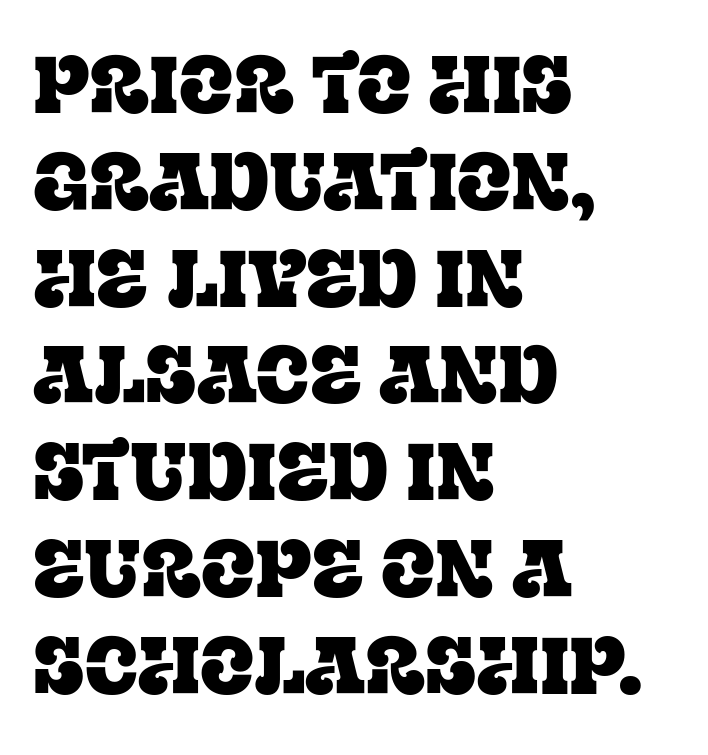
{"serif": "yes", "italic": "no", "width": "normal", "stroke_contrast": "low", "x_height": "large", "monospaced": "no", "underline": "no", "align": "left", "line_spacing_ratio": 1.21, "letter_spacing": "normal", "letter_spacing_em": 0.0, "glyph_px": 80}
